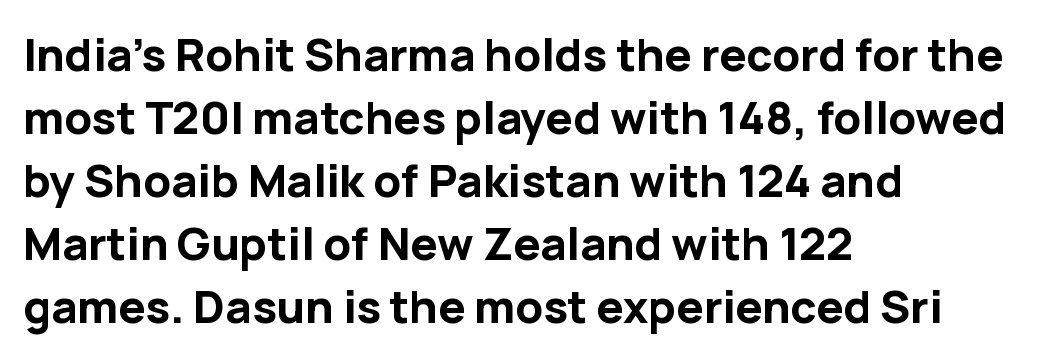
{"serif": "no", "italic": "no", "bold": "yes", "weight": "bold", "width": "normal", "stroke_contrast": "low", "x_height": "medium", "monospaced": "no", "underline": "no", "align": "left", "line_spacing": "normal", "line_spacing_ratio": 1.4, "letter_spacing": "normal", "letter_spacing_em": 0.0, "glyph_px": 45}
